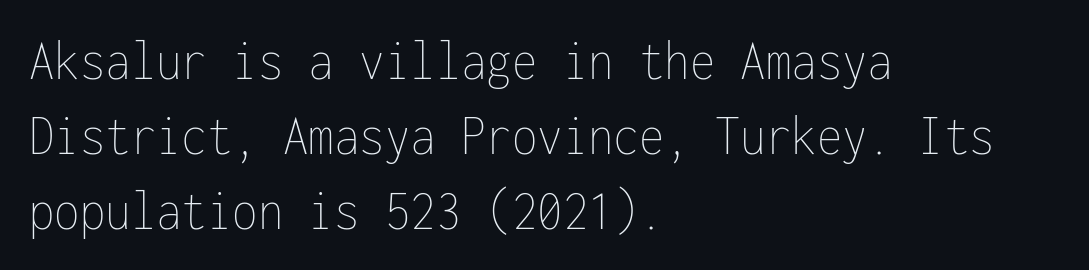
The image shows 58 px thin, condensed type, upright, monospaced; set left-aligned, normal line spacing (1.29x), normal letter spacing, not underlined; low stroke contrast and a medium x-height.
